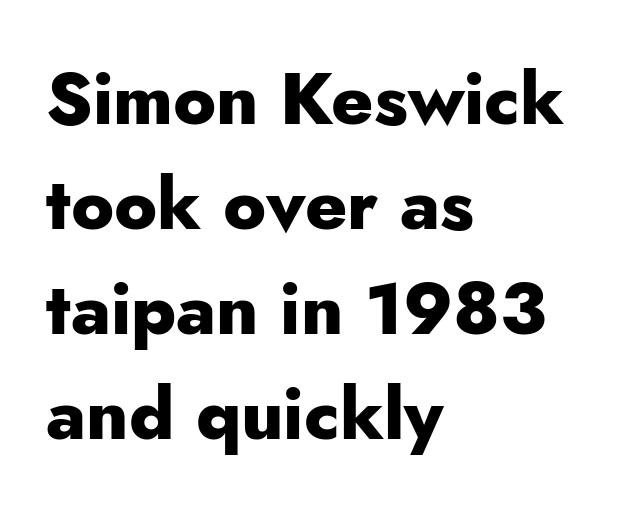
The image shows 72 px heavy sans-serif type, upright; set left-aligned, normal line spacing (1.46x), normal letter spacing, not underlined; low stroke contrast and a small x-height.
